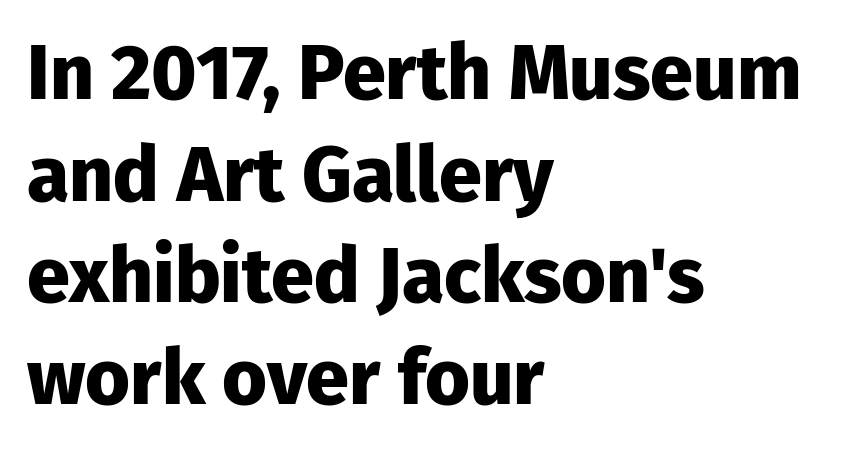
The image shows 77 px heavy sans-serif type, upright; set left-aligned, normal line spacing (1.32x), normal letter spacing, not underlined; low stroke contrast and a medium x-height.
